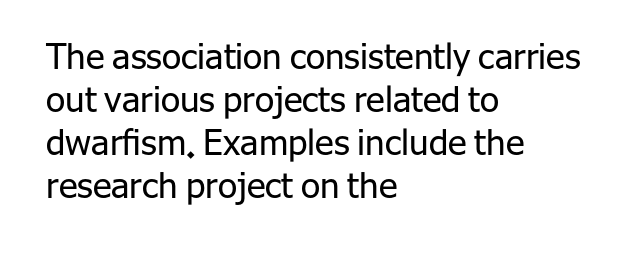
The image shows 35 px regular-weight sans-serif type, upright; set left-aligned, line spacing 1.23x, normal letter spacing, not underlined; low stroke contrast and a medium x-height.
